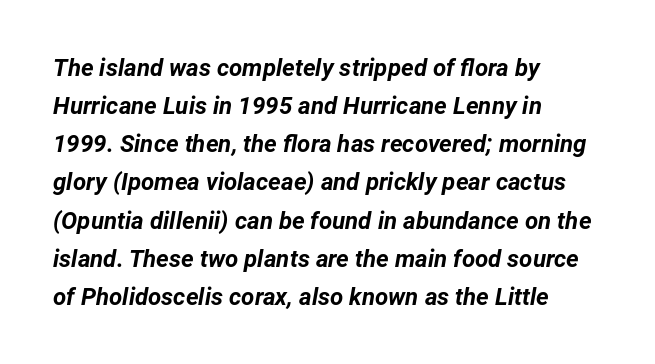
The image shows 24 px bold type, italic (leaning right); set left-aligned, normal line spacing (1.59x), normal letter spacing, not underlined.
